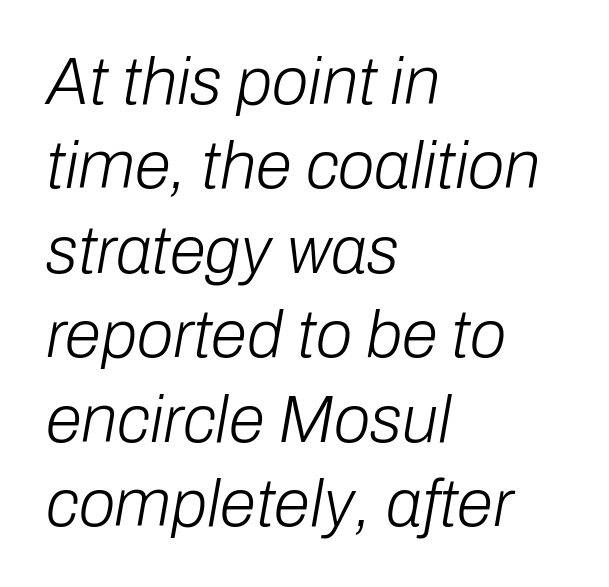
Q: Is the text bold? A: No.
Q: Is the text italic (slanted)? A: Yes, it leans right by about 10 degrees.
Q: Is the text underlined? A: No.
Q: How is the paragraph aligned? A: Left-aligned.
Q: Is the spacing between letters normal or unusually wide? A: Normal.
Q: Is the spacing between lines tight, normal or loose? A: Normal.
Q: Width (condensed, normal, or wide)? A: Normal.
Q: Stroke contrast? A: Low.
Q: x-height? A: Medium.
Q: Monospaced? A: No.
